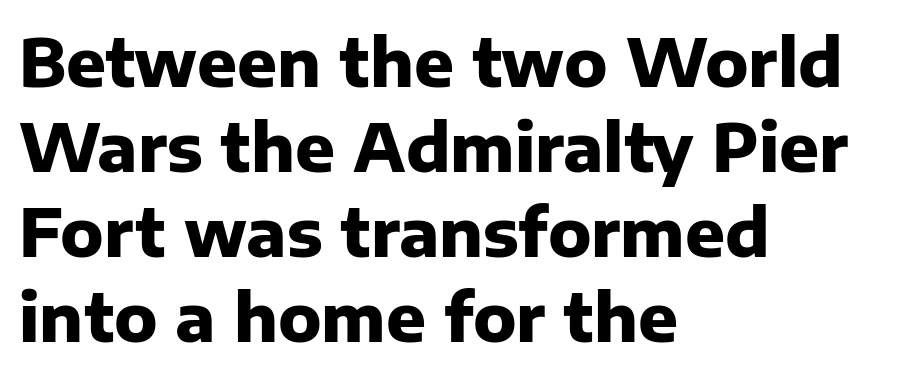
Q: Is the text bold? A: Yes.
Q: Is the text italic (slanted)? A: No, it is upright.
Q: Is the typeface a serif or a sans-serif typeface? A: Sans-serif.
Q: Is the text underlined? A: No.
Q: How is the paragraph aligned? A: Left-aligned.
Q: Is the spacing between letters normal or unusually wide? A: Normal.
Q: Is the spacing between lines tight, normal or loose? A: Normal.
Q: Width (condensed, normal, or wide)? A: Normal.
Q: Stroke contrast? A: Low.
Q: x-height? A: Medium.
Q: Monospaced? A: No.
